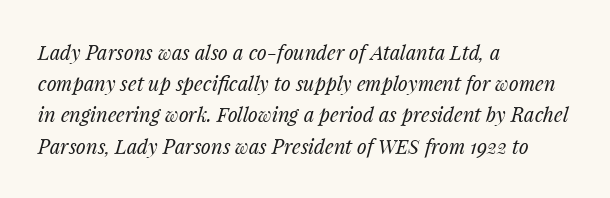
The image shows 20 px text type, italic (leaning right); set left-aligned, normal line spacing (1.56x), normal letter spacing, not underlined.
